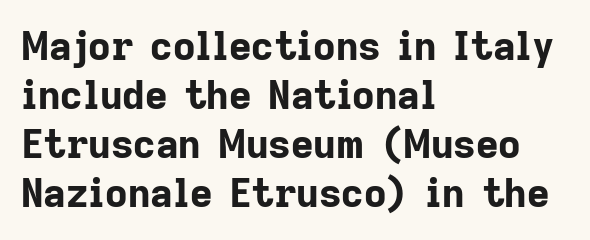
The type family on display is of the sans-serif kind. Strokes here are thick enough to call this a true bold. Short note: letters normally spaced. Quick note: underline off.
